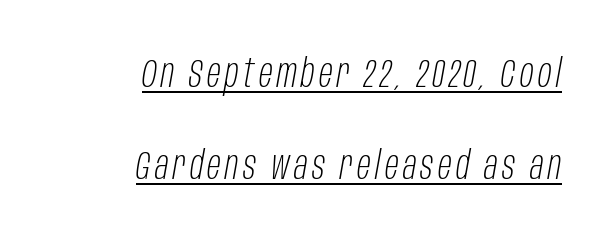
{"italic": "yes", "lean": "right", "slant_degrees": 10, "bold": "no", "weight": "light", "width": "condensed", "stroke_contrast": "low", "x_height": "large", "monospaced": "no", "underline": "yes", "align": "right", "line_spacing": "loose", "line_spacing_ratio": 2.3, "glyph_px": 40}
